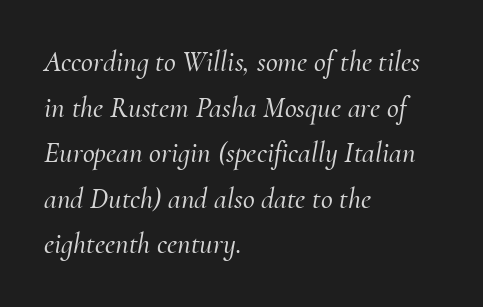
Q: Is the text italic (slanted)? A: Yes, it leans right by about 10 degrees.
Q: Is the typeface a serif or a sans-serif typeface? A: Serif.
Q: Is the text underlined? A: No.
Q: How is the paragraph aligned? A: Left-aligned.
Q: Is the spacing between letters normal or unusually wide? A: Normal.
Q: Is the spacing between lines tight, normal or loose? A: Normal.
Q: Width (condensed, normal, or wide)? A: Normal.
Q: Stroke contrast? A: Medium.
Q: x-height? A: Small.
Q: Monospaced? A: No.
